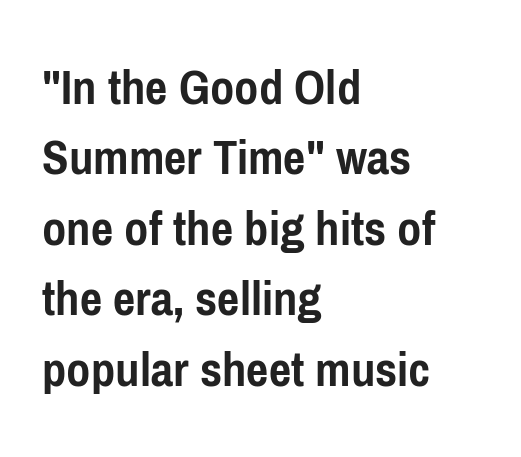
The image shows 53 px semibold, condensed sans-serif type, upright; set left-aligned, normal line spacing (1.33x), normal letter spacing, not underlined; low stroke contrast and a medium x-height.
